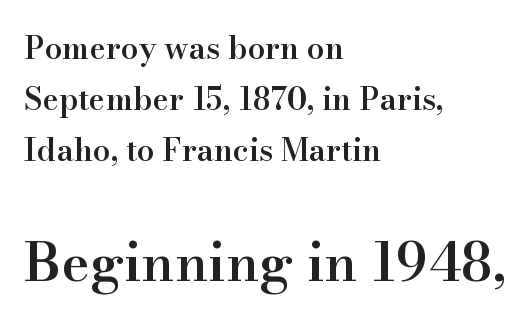
Q: Is the text bold? A: Semi-bold.
Q: Is the text italic (slanted)? A: No, it is upright.
Q: Is the typeface a serif or a sans-serif typeface? A: Serif.
Q: Is the text underlined? A: No.
Q: How is the paragraph aligned? A: Left-aligned.
Q: Is the spacing between letters normal or unusually wide? A: Normal.
Q: Is the spacing between lines tight, normal or loose? A: Normal.
Q: Which block of text is set in a larger size, the first (top) or the second (bottom)? A: The second (bottom) one.
Q: Width (condensed, normal, or wide)? A: Normal.
Q: Stroke contrast? A: High.
Q: x-height? A: Small.
Q: Monospaced? A: No.
